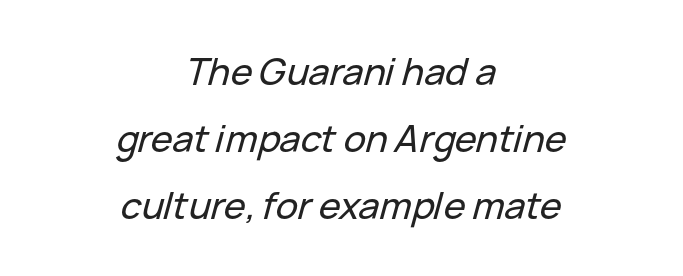
The image shows 37 px text type, italic (leaning right); set centered, line spacing 1.81x, normal letter spacing, not underlined; low stroke contrast and a medium x-height.
